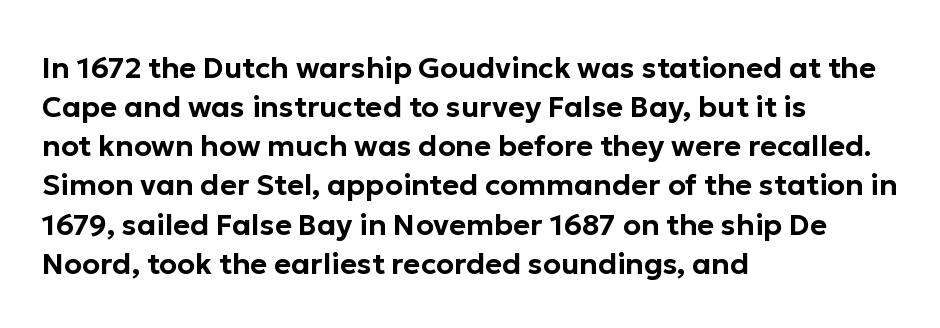
{"serif": "no", "italic": "no", "width": "normal", "stroke_contrast": "low", "x_height": "medium", "monospaced": "no", "underline": "no", "align": "left", "line_spacing": "normal", "line_spacing_ratio": 1.35, "letter_spacing": "normal", "letter_spacing_em": 0.0, "glyph_px": 29}
